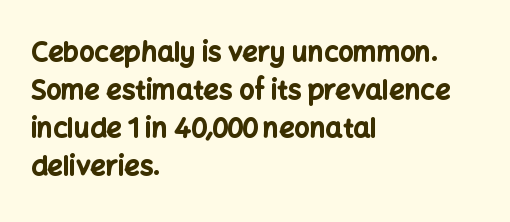
Nothing unusual about the tracking: characters are spaced as the font intends. Glance below the letters and you will spot only blank space. Designer's note — italics off, roman on. Alignment: flush left.
